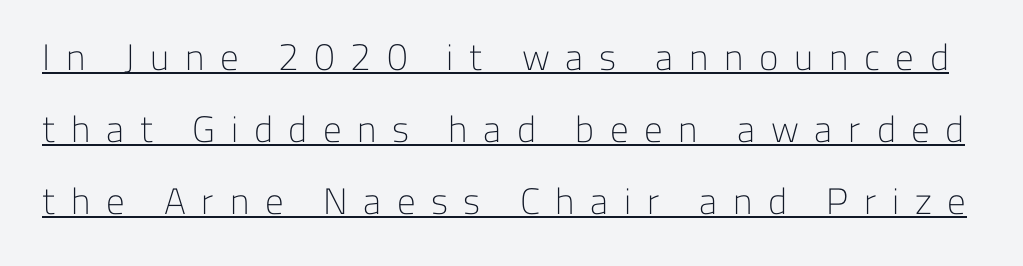
{"serif": "no", "italic": "no", "bold": "no", "weight": "light", "width": "normal", "stroke_contrast": "low", "x_height": "medium", "monospaced": "no", "underline": "yes", "line_spacing": "loose", "line_spacing_ratio": 1.94, "letter_spacing": "wide", "letter_spacing_em": 0.42, "glyph_px": 37}
